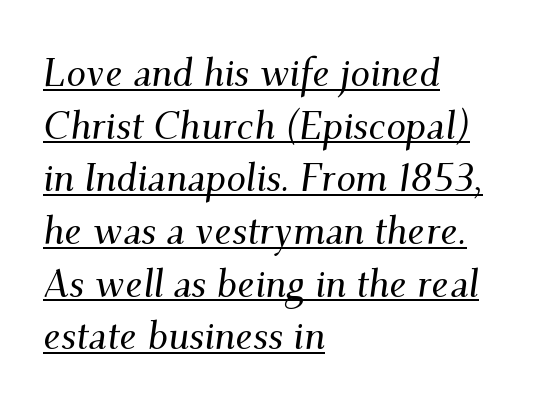
The image shows 39 px serif type, italic (leaning right); set left-aligned, normal line spacing (1.35x), normal letter spacing, underlined; medium stroke contrast and a small x-height.
